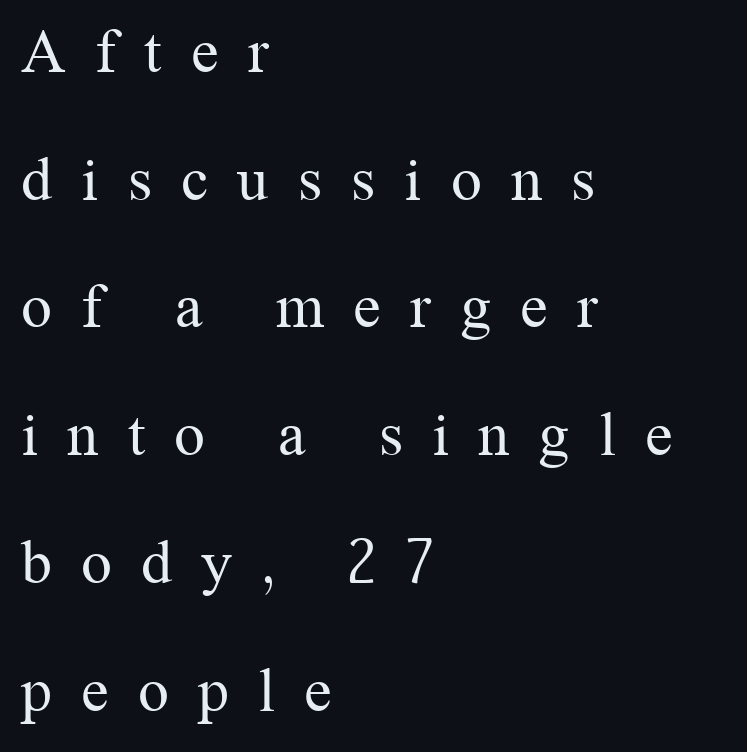
Q: Is the text bold? A: No.
Q: Is the text italic (slanted)? A: No, it is upright.
Q: Is the typeface a serif or a sans-serif typeface? A: Serif.
Q: Is the text underlined? A: No.
Q: How is the paragraph aligned? A: Left-aligned.
Q: Is the spacing between letters normal or unusually wide? A: Unusually wide.
Q: Is the spacing between lines tight, normal or loose? A: Loose.
Q: Width (condensed, normal, or wide)? A: Normal.
Q: Stroke contrast? A: Medium.
Q: x-height? A: Medium.
Q: Monospaced? A: No.
